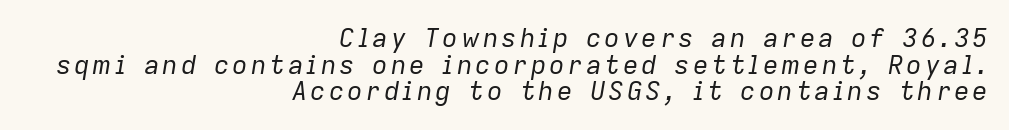
Q: Is the text bold? A: No.
Q: Is the text italic (slanted)? A: Yes, it leans right by about 9 degrees.
Q: Is the text underlined? A: No.
Q: How is the paragraph aligned? A: Right-aligned.
Q: Is the spacing between lines tight, normal or loose? A: Tight.
